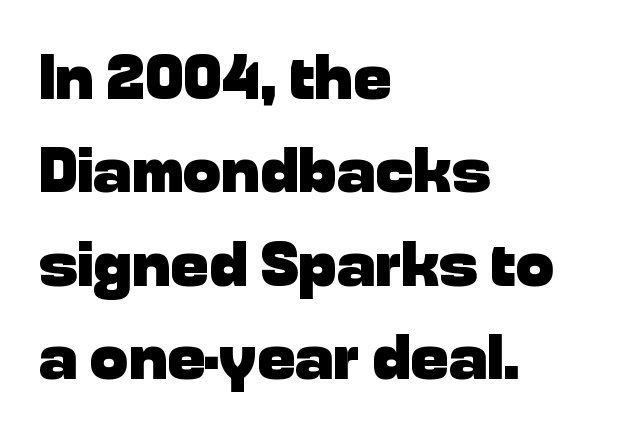
Q: Is the text bold? A: Yes.
Q: Is the text italic (slanted)? A: No, it is upright.
Q: Is the typeface a serif or a sans-serif typeface? A: Sans-serif.
Q: Is the text underlined? A: No.
Q: How is the paragraph aligned? A: Left-aligned.
Q: Is the spacing between letters normal or unusually wide? A: Normal.
Q: Is the spacing between lines tight, normal or loose? A: Normal.
Q: Width (condensed, normal, or wide)? A: Normal.
Q: Stroke contrast? A: Low.
Q: x-height? A: Medium.
Q: Monospaced? A: No.
